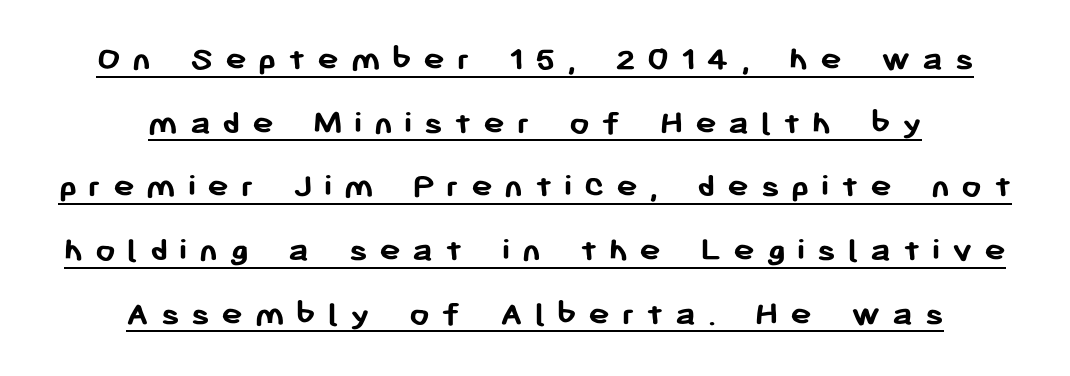
The image shows 36 px semibold sans-serif type, upright; set centered, line spacing 1.77x, unusually wide letter spacing (+0.32 em), underlined; low stroke contrast and a medium x-height.
